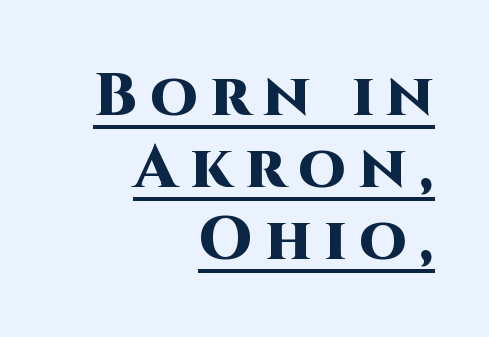
{"serif": "no", "italic": "no", "bold": "yes", "weight": "heavy", "width": "normal", "stroke_contrast": "high", "x_height": "large", "monospaced": "no", "underline": "yes", "align": "right", "line_spacing_ratio": 1.18, "letter_spacing": "wide", "letter_spacing_em": 0.21, "glyph_px": 61}
